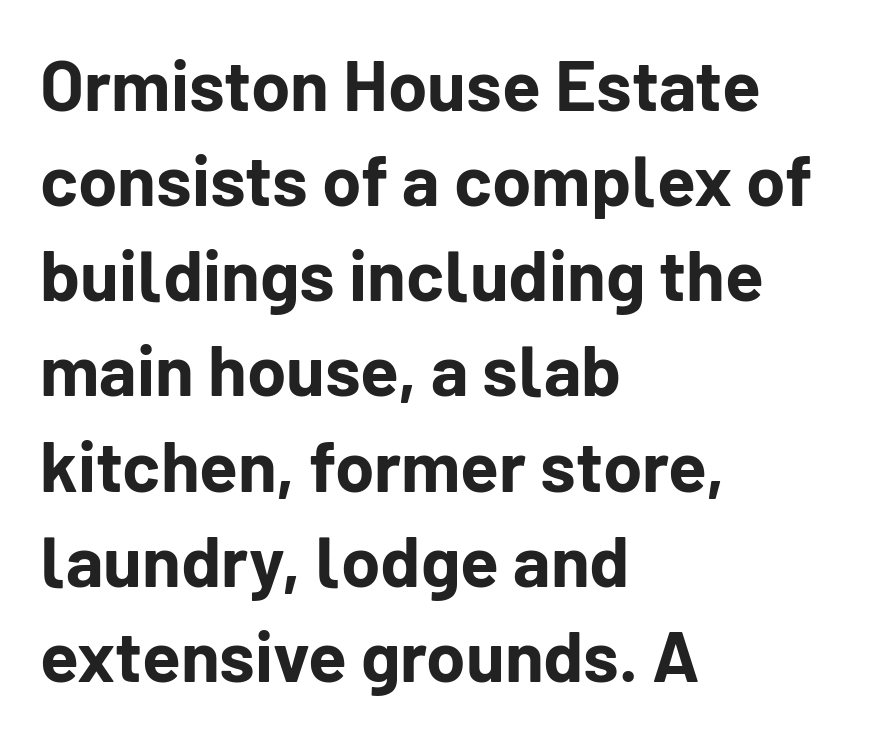
{"serif": "no", "italic": "no", "bold": "yes", "weight": "bold", "width": "normal", "stroke_contrast": "low", "x_height": "medium", "monospaced": "no", "underline": "no", "align": "left", "line_spacing": "normal", "line_spacing_ratio": 1.34, "letter_spacing": "normal", "letter_spacing_em": 0.0, "glyph_px": 71}
